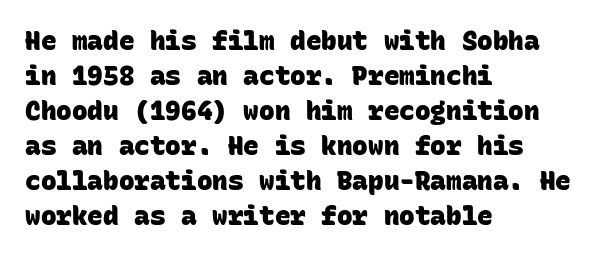
Q: Is the text bold? A: Yes.
Q: Is the text underlined? A: No.
Q: How is the paragraph aligned? A: Left-aligned.
Q: Is the spacing between letters normal or unusually wide? A: Normal.
Q: Is the spacing between lines tight, normal or loose? A: Normal.
